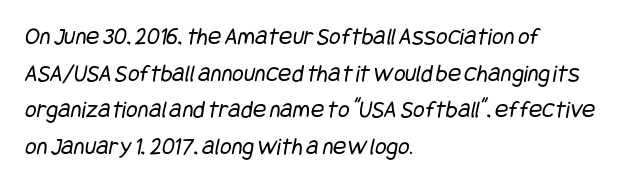
Q: Is the text bold? A: No.
Q: Is the text underlined? A: No.
Q: How is the paragraph aligned? A: Left-aligned.
Q: Is the spacing between letters normal or unusually wide? A: Normal.
Q: Is the spacing between lines tight, normal or loose? A: Normal.
